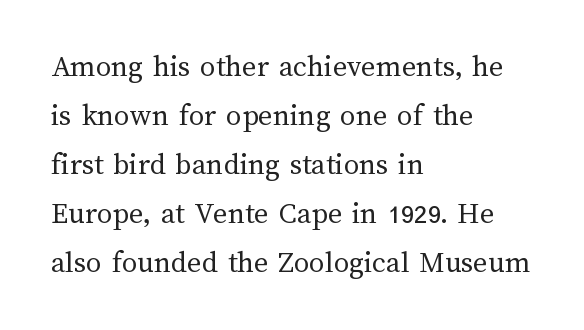
The specimen omits any rule beneath the text block's lines. All the whitespace from short lines collects on the right. This sample has the flowing, uneven cadence of proportional lettering. What's the leading like? Ordinary, nothing unusual.
